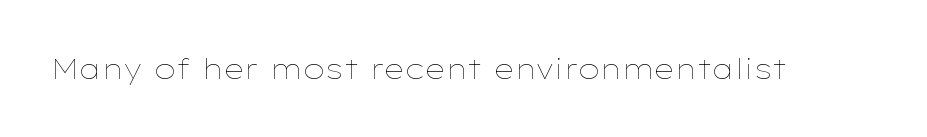
{"italic": "no", "bold": "no", "weight": "thin", "width": "wide", "stroke_contrast": "low", "x_height": "medium", "monospaced": "no", "underline": "no", "letter_spacing": "normal", "letter_spacing_em": 0.0, "glyph_px": 28}
